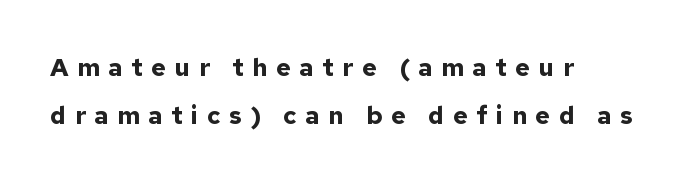
Q: Is the text bold? A: Yes.
Q: Is the text italic (slanted)? A: No, it is upright.
Q: Is the text underlined? A: No.
Q: How is the paragraph aligned? A: Left-aligned.
Q: Is the spacing between letters normal or unusually wide? A: Unusually wide.
Q: Is the spacing between lines tight, normal or loose? A: Loose.
